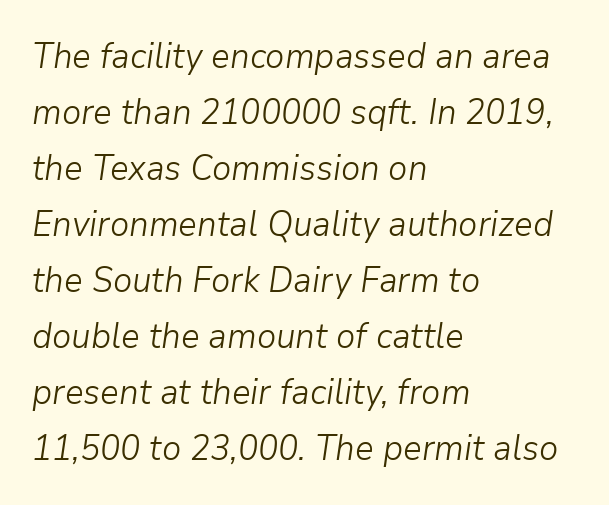
{"italic": "yes", "lean": "right", "slant_degrees": 9, "bold": "no", "weight": "light", "width": "normal", "stroke_contrast": "low", "x_height": "medium", "monospaced": "no", "underline": "no", "align": "left", "line_spacing": "normal", "line_spacing_ratio": 1.6, "letter_spacing": "normal", "letter_spacing_em": 0.0, "glyph_px": 35}
